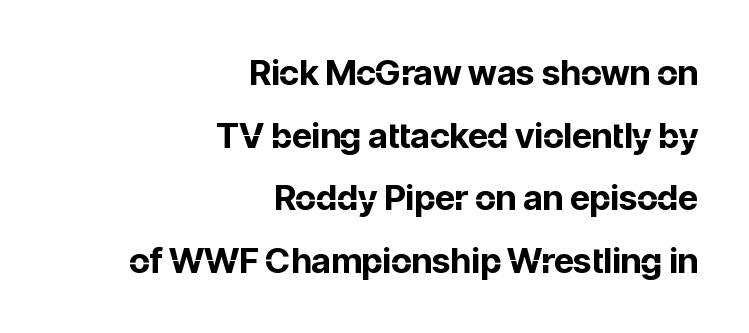
This rendering features lettering with no underline. This is heavy type, rendered in bold. Character widths vary here, with narrow letters taking less room than wide ones. The letters carry no serifs — their stems end cleanly without finishing strokes. Is the block centered? No — it sits flush against the right margin. Rendered with straight, roman letterforms.
